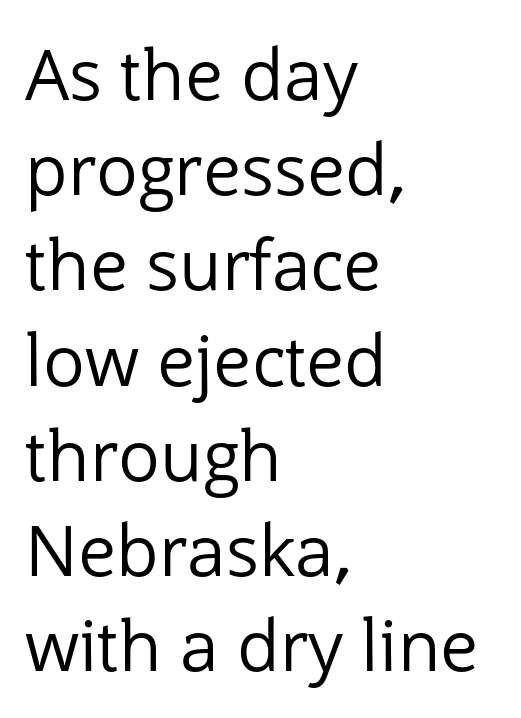
{"serif": "no", "italic": "no", "bold": "no", "weight": "regular", "width": "normal", "stroke_contrast": "low", "x_height": "medium", "monospaced": "no", "underline": "no", "align": "left", "line_spacing": "normal", "line_spacing_ratio": 1.36, "letter_spacing": "normal", "letter_spacing_em": 0.0, "glyph_px": 70}
